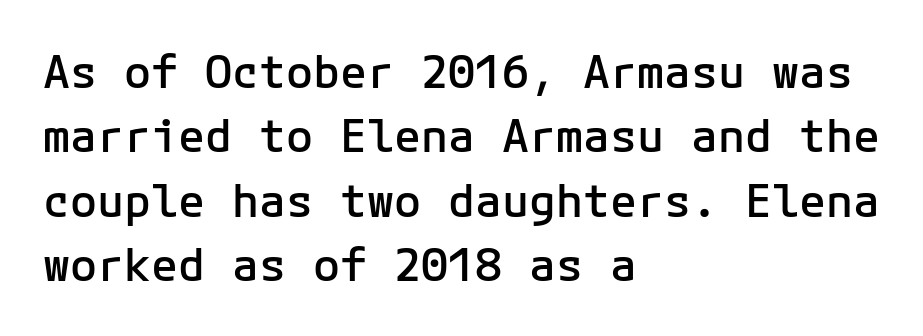
This sample keeps an unexceptional amount of space between lines. Nothing unusual about the tracking: characters are spaced as the font intends. The designer went with a sans here, leaving each stem footless. Visually the block forms a straight wall on the left and a jagged coastline on the right.
